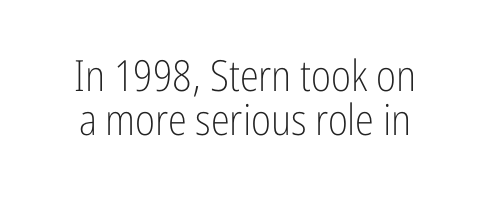
The image shows 43 px light, condensed sans-serif type, upright; set tight line spacing (1.02x), normal letter spacing, not underlined; low stroke contrast and a medium x-height.
